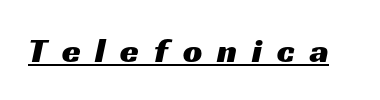
The image shows 34 px wide sans-serif type; set unusually wide letter spacing (+0.44 em), underlined; medium stroke contrast and a medium x-height.
